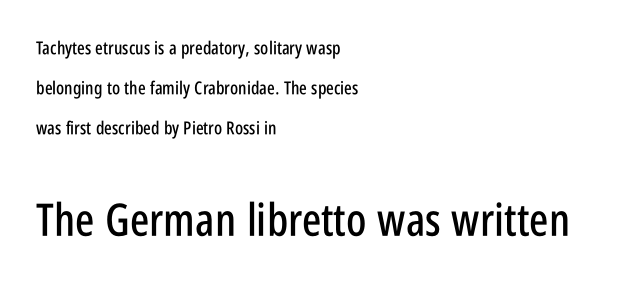
Q: Is the text italic (slanted)? A: No, it is upright.
Q: Is the typeface a serif or a sans-serif typeface? A: Sans-serif.
Q: Is the text underlined? A: No.
Q: How is the paragraph aligned? A: Left-aligned.
Q: Is the spacing between letters normal or unusually wide? A: Normal.
Q: Is the spacing between lines tight, normal or loose? A: Loose.
Q: Which block of text is set in a larger size, the first (top) or the second (bottom)? A: The second (bottom) one.
Q: Width (condensed, normal, or wide)? A: Condensed.
Q: Stroke contrast? A: Low.
Q: x-height? A: Large.
Q: Monospaced? A: No.
